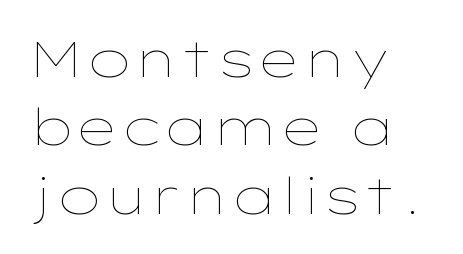
The image shows 50 px thin, wide type, upright; set left-aligned, normal line spacing (1.37x), normal letter spacing, not underlined; low stroke contrast and a medium x-height.
